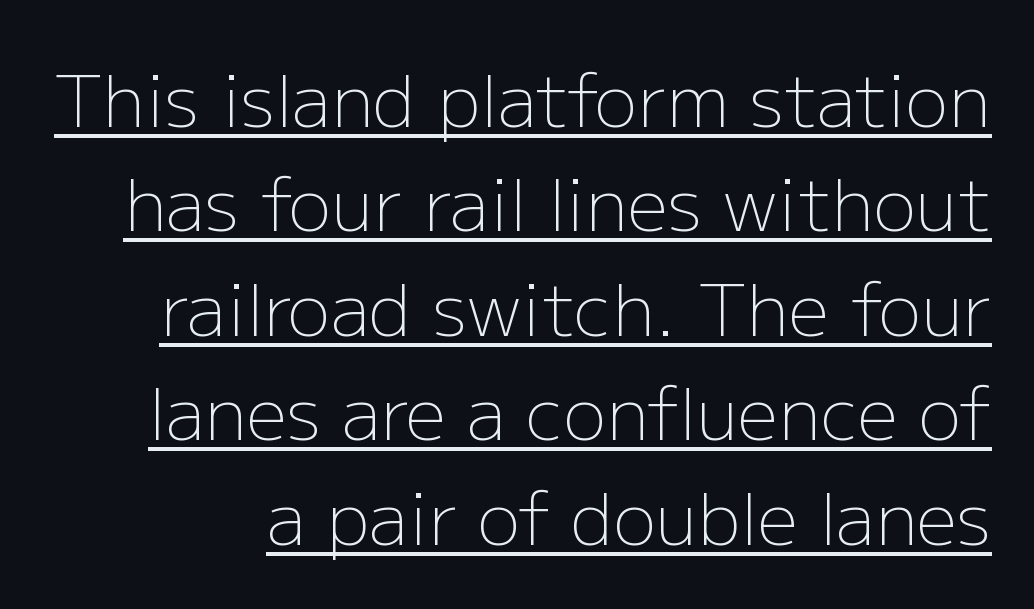
{"serif": "no", "italic": "no", "bold": "no", "weight": "light", "width": "normal", "stroke_contrast": "low", "x_height": "medium", "monospaced": "no", "underline": "yes", "line_spacing": "normal", "line_spacing_ratio": 1.45, "letter_spacing": "normal", "letter_spacing_em": 0.0, "glyph_px": 72}
